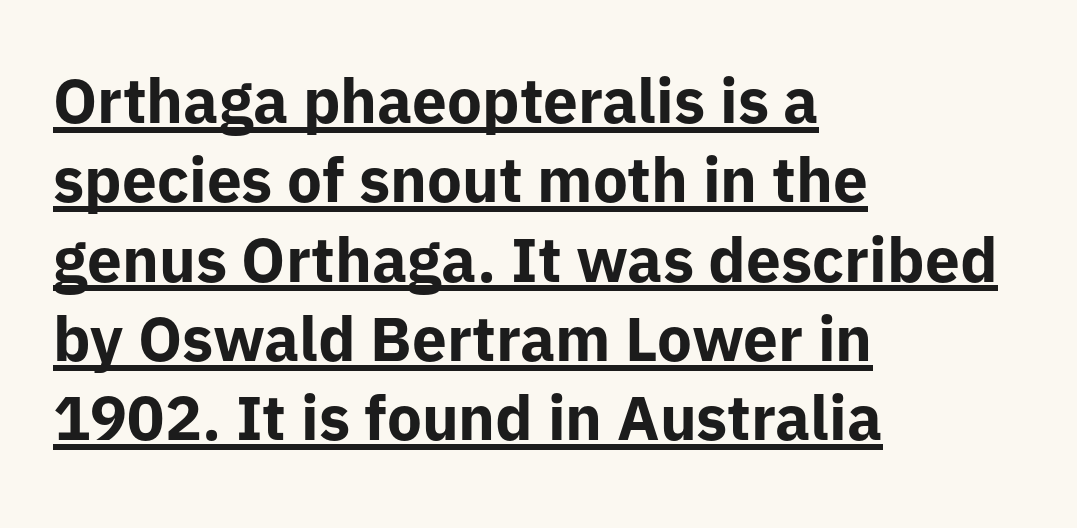
Q: Is the text bold? A: Yes.
Q: Is the text italic (slanted)? A: No, it is upright.
Q: Is the typeface a serif or a sans-serif typeface? A: Sans-serif.
Q: Is the text underlined? A: Yes.
Q: How is the paragraph aligned? A: Left-aligned.
Q: Is the spacing between letters normal or unusually wide? A: Normal.
Q: Is the spacing between lines tight, normal or loose? A: Normal.
Q: Width (condensed, normal, or wide)? A: Normal.
Q: Stroke contrast? A: Low.
Q: x-height? A: Medium.
Q: Monospaced? A: No.
